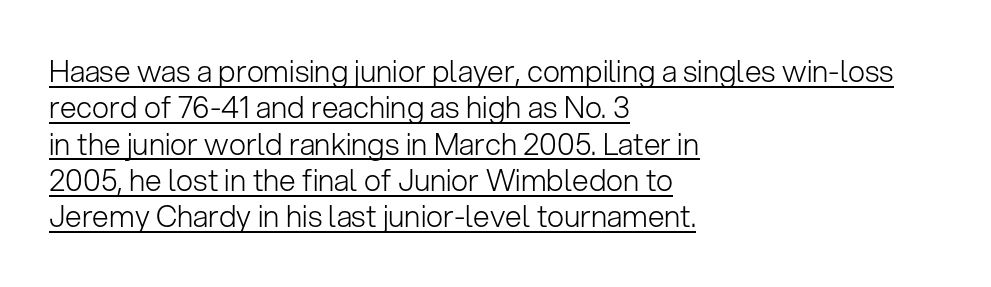
Are there feet on the stems? There aren't — it's a sans. These glyphs show unthickened strokes, regular width or finer. The passage shown is underscored from start to finish. This rendering leaves character spacing at its baseline value. This sample has the flowing, uneven cadence of proportional lettering.
